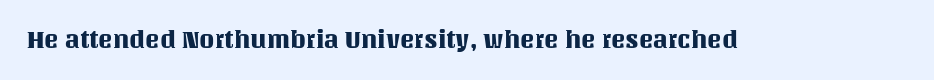
Observe the ordinary spacing: letters are neighbours, not strangers. Underline: absent. Rendered with straight, roman letterforms.
